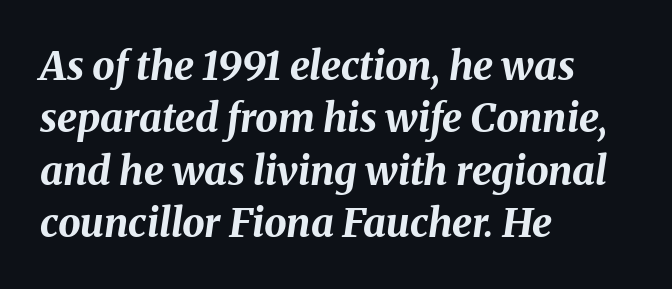
Q: Is the text bold? A: Yes.
Q: Is the text italic (slanted)? A: Yes, it leans right by about 8 degrees.
Q: Is the text underlined? A: No.
Q: How is the paragraph aligned? A: Left-aligned.
Q: Is the spacing between letters normal or unusually wide? A: Normal.
Q: Is the spacing between lines tight, normal or loose? A: Normal.
Q: Width (condensed, normal, or wide)? A: Normal.
Q: Stroke contrast? A: Medium.
Q: x-height? A: Medium.
Q: Monospaced? A: No.
